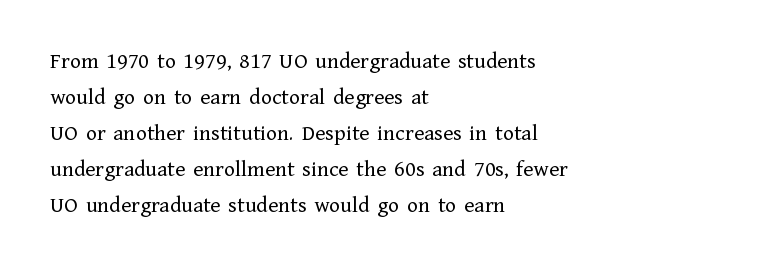
{"italic": "no", "bold": "no", "underline": "no", "align": "left", "line_spacing": "normal", "line_spacing_ratio": 1.56, "letter_spacing": "normal", "letter_spacing_em": 0.0, "glyph_px": 23}
